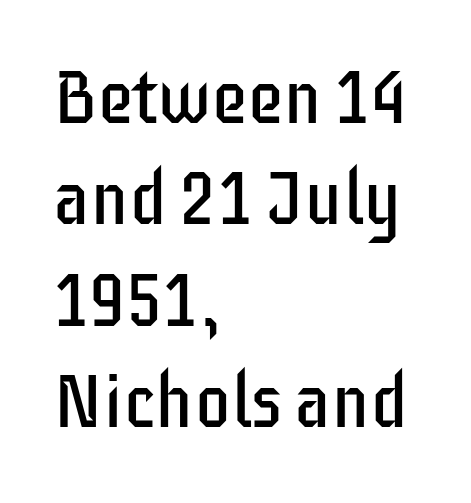
Left-aligned paragraph, ragged on the right. Heaviness? Minimal to ordinary, like unemphasized prose. Compared with typical paragraphs, the rows here are spaced about the same. Posture: vertical. Is this a fixed-width face? No — the glyphs have proportional, varying widths.
